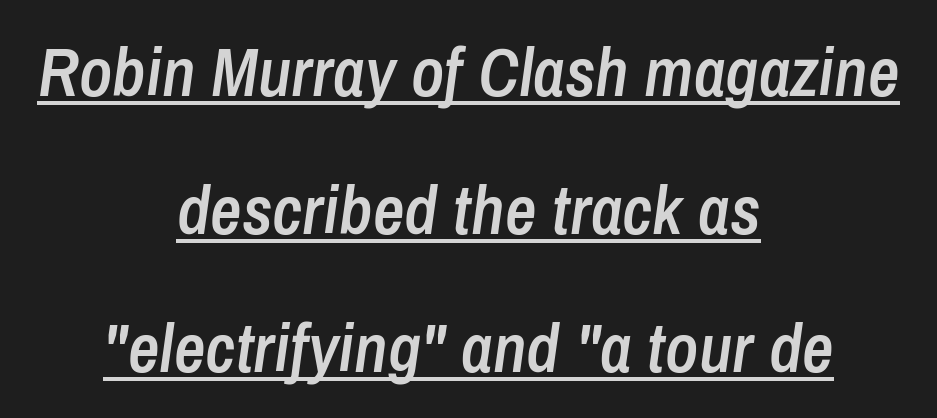
Q: Is the text bold? A: Semi-bold.
Q: Is the text italic (slanted)? A: Yes, it leans right by about 8 degrees.
Q: Is the text underlined? A: Yes.
Q: How is the paragraph aligned? A: Centered.
Q: Is the spacing between letters normal or unusually wide? A: Normal.
Q: Is the spacing between lines tight, normal or loose? A: Loose.
Q: Width (condensed, normal, or wide)? A: Condensed.
Q: Stroke contrast? A: Low.
Q: x-height? A: Medium.
Q: Monospaced? A: No.
